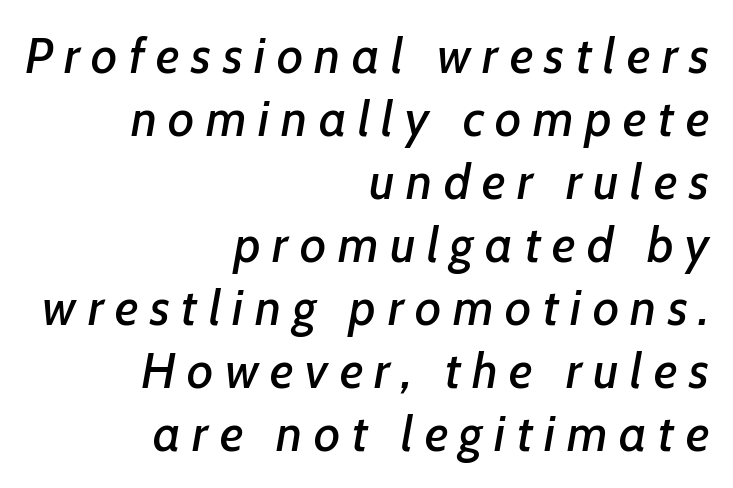
Q: Is the text italic (slanted)? A: Yes, it leans right by about 7 degrees.
Q: Is the text underlined? A: No.
Q: How is the paragraph aligned? A: Right-aligned.
Q: Is the spacing between letters normal or unusually wide? A: Unusually wide.
Q: Is the spacing between lines tight, normal or loose? A: Normal.
Q: Width (condensed, normal, or wide)? A: Normal.
Q: Stroke contrast? A: Low.
Q: x-height? A: Medium.
Q: Monospaced? A: No.
